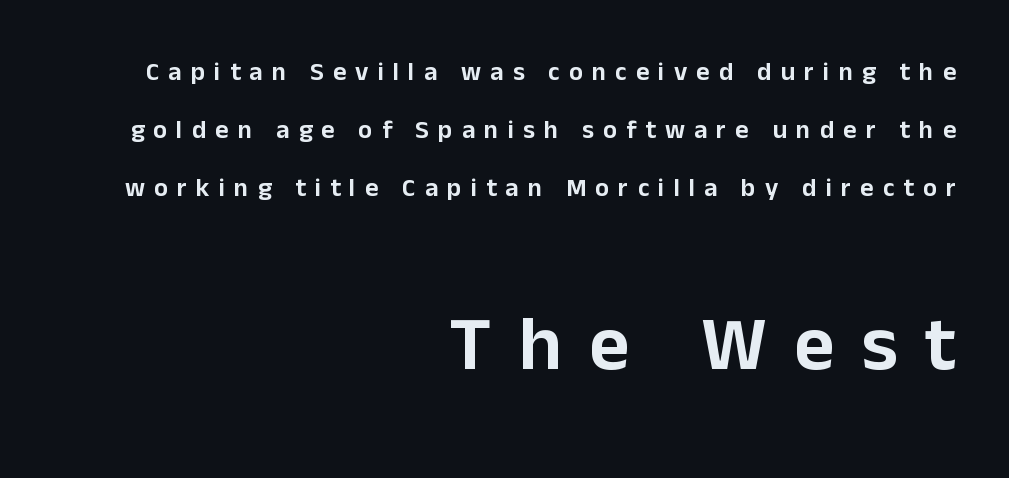
The image shows 78 px sans-serif type, upright; set right-aligned, loose line spacing (2.23x), unusually wide letter spacing (+0.35 em), not underlined; the second (bottom) block is 3.0x larger; low stroke contrast and a medium x-height.
